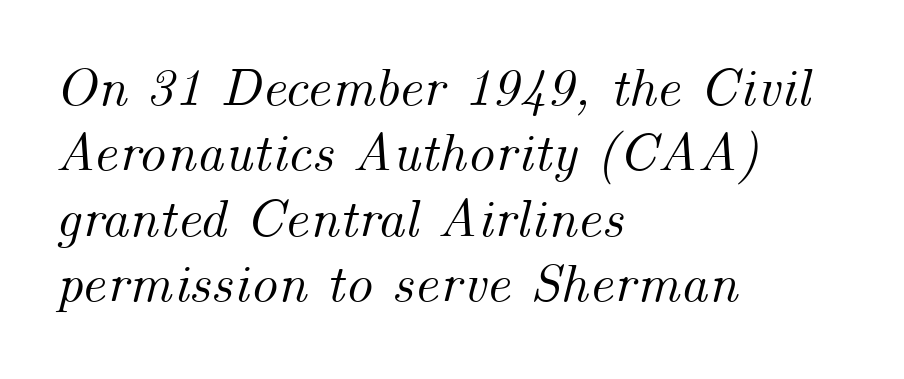
The image shows 54 px text type, italic (leaning right); set left-aligned, line spacing 1.21x, normal letter spacing, not underlined; medium stroke contrast and a small x-height.
